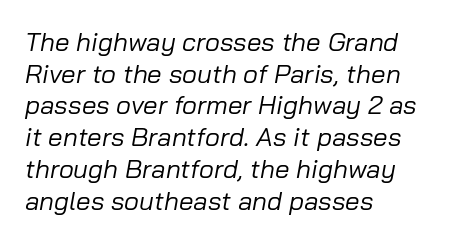
{"italic": "yes", "lean": "right", "slant_degrees": 10, "bold": "no", "underline": "no", "align": "left", "line_spacing_ratio": 1.22, "letter_spacing": "normal", "letter_spacing_em": 0.0, "glyph_px": 26}
